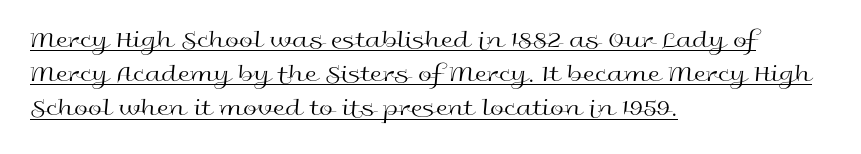
Characters remain perfectly vertical along every line. The passage shown stacks its lines at a standard gap. Alignment: flush left. Short note: letters normally spaced.
